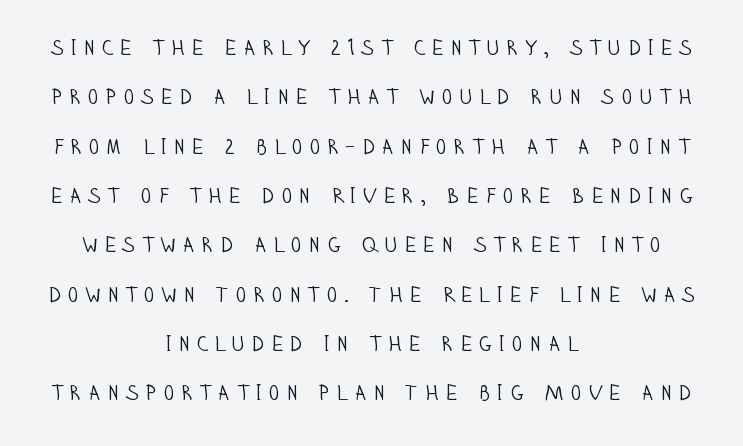
{"italic": "no", "bold": "no", "underline": "no", "align": "center", "line_spacing": "loose", "line_spacing_ratio": 2.35, "letter_spacing": "wide", "letter_spacing_em": 0.28, "glyph_px": 21}
